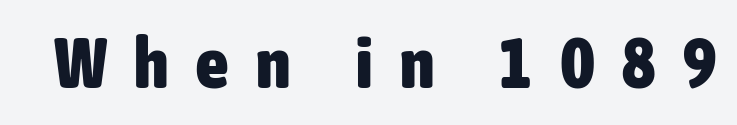
Q: Is the text bold? A: Yes.
Q: Is the text italic (slanted)? A: No, it is upright.
Q: Is the typeface a serif or a sans-serif typeface? A: Sans-serif.
Q: Is the text underlined? A: No.
Q: Is the spacing between letters normal or unusually wide? A: Unusually wide.
Q: Width (condensed, normal, or wide)? A: Condensed.
Q: Stroke contrast? A: Low.
Q: x-height? A: Medium.
Q: Monospaced? A: No.
